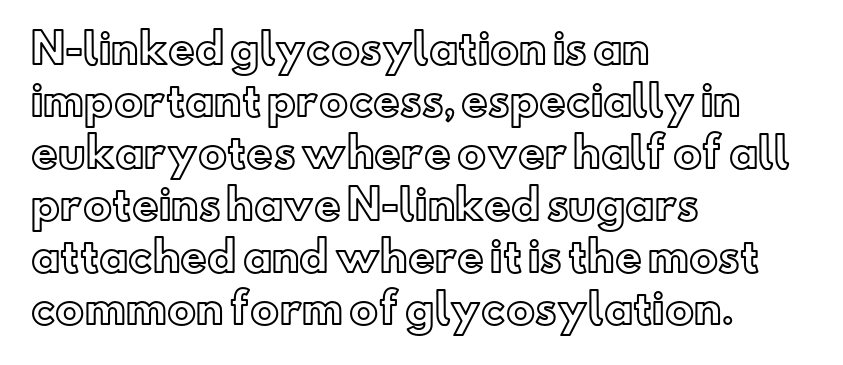
The image shows 41 px text type, upright; set left-aligned, normal line spacing (1.27x), normal letter spacing, not underlined; a small x-height.
